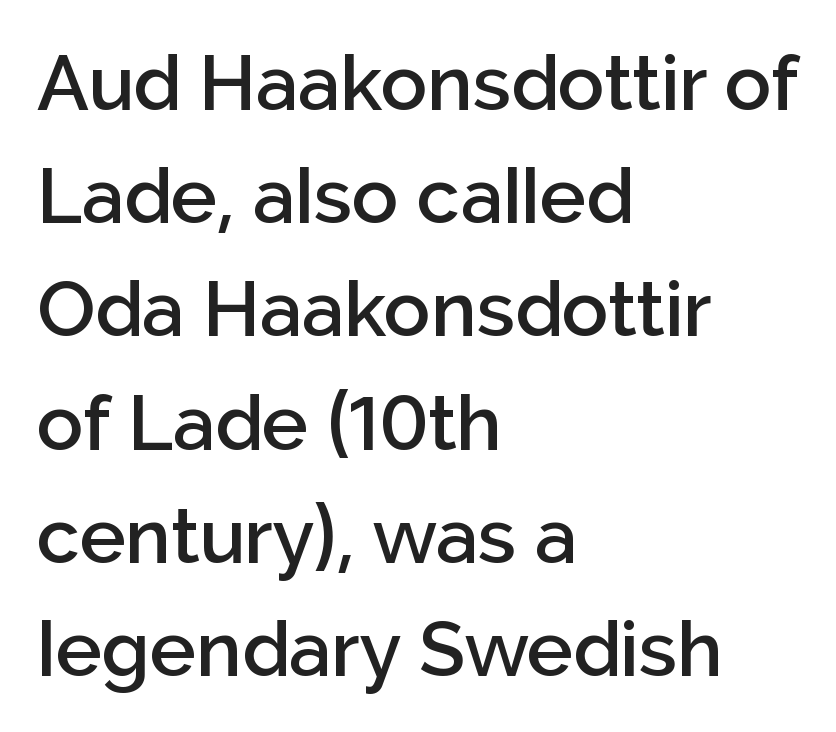
The image shows 77 px semibold sans-serif type, upright; set left-aligned, normal line spacing (1.47x), normal letter spacing, not underlined; low stroke contrast and a medium x-height.
